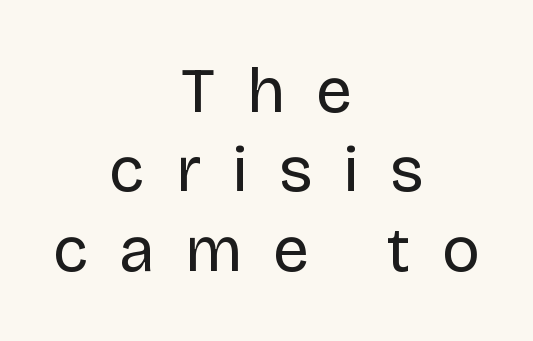
A typesetter would call this proportional, since set widths differ per character. The typeface has the unassuming heft of standard copy or less. Clear beneath every line of the passage. Look at the bottom of the vertical strokes: they stop flat, with no serifs. Compared with typical body copy, the letter spacing here is much looser. Centered paragraph, ragged on both sides.
